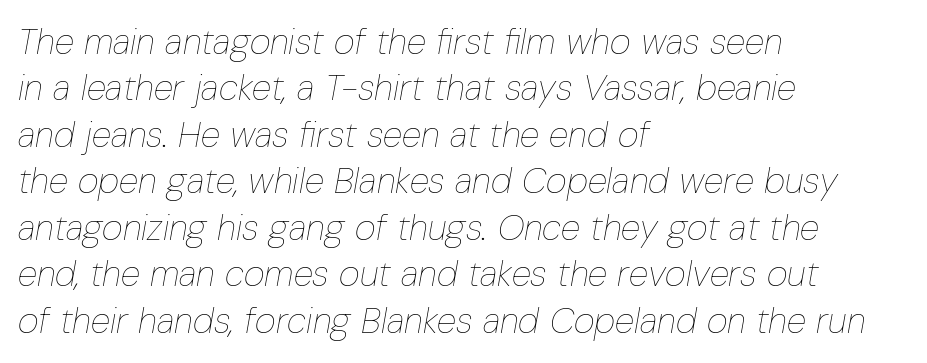
Q: Is the text bold? A: No.
Q: Is the text italic (slanted)? A: Yes, it leans right by about 10 degrees.
Q: Is the text underlined? A: No.
Q: How is the paragraph aligned? A: Left-aligned.
Q: Is the spacing between letters normal or unusually wide? A: Normal.
Q: Is the spacing between lines tight, normal or loose? A: Normal.
Q: Width (condensed, normal, or wide)? A: Condensed.
Q: Stroke contrast? A: Low.
Q: x-height? A: Medium.
Q: Monospaced? A: No.
